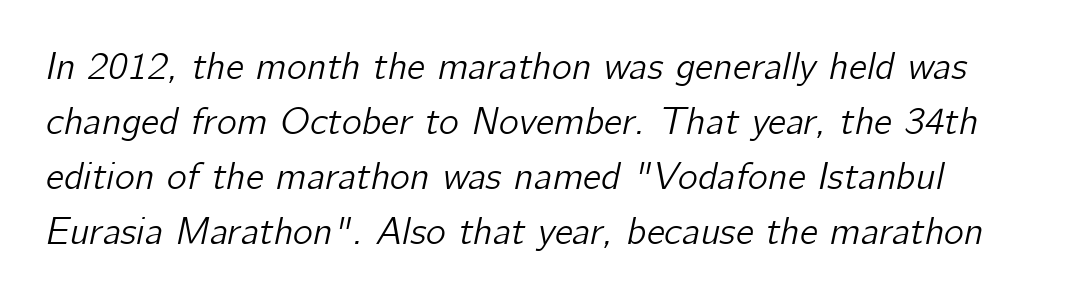
Q: Is the text italic (slanted)? A: Yes, it leans right by about 12 degrees.
Q: Is the text underlined? A: No.
Q: How is the paragraph aligned? A: Left-aligned.
Q: Is the spacing between letters normal or unusually wide? A: Normal.
Q: Is the spacing between lines tight, normal or loose? A: Normal.
Q: Width (condensed, normal, or wide)? A: Normal.
Q: Stroke contrast? A: Low.
Q: x-height? A: Medium.
Q: Monospaced? A: No.
